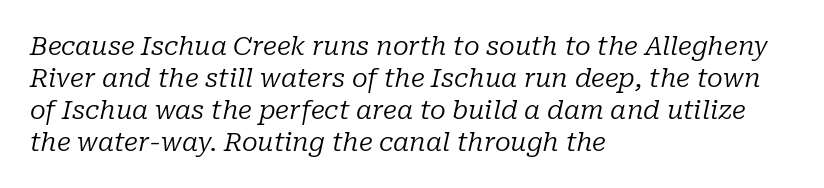
Horizontal alignment here is leftward, the default for most running prose. The gap between lines stays unmarked. If you drew a line through each stem, it would be angled. The typesetting does not lean heavy: it is not bold. The line texture is even and compact thanks to regular tracking.
